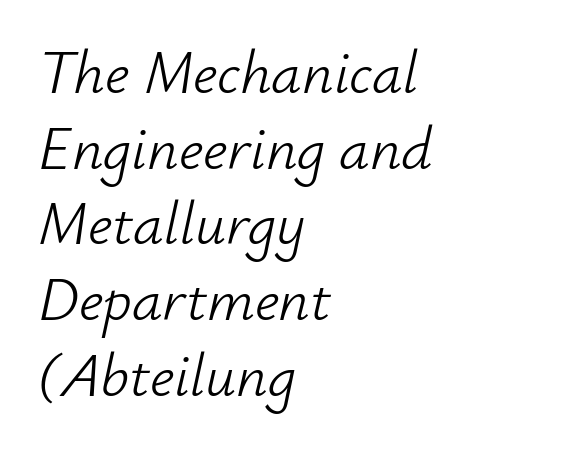
{"italic": "yes", "lean": "right", "slant_degrees": 12, "bold": "no", "weight": "light", "width": "normal", "stroke_contrast": "low", "x_height": "small", "monospaced": "no", "underline": "no", "align": "left", "line_spacing_ratio": 1.24, "letter_spacing": "normal", "letter_spacing_em": 0.0, "glyph_px": 61}
